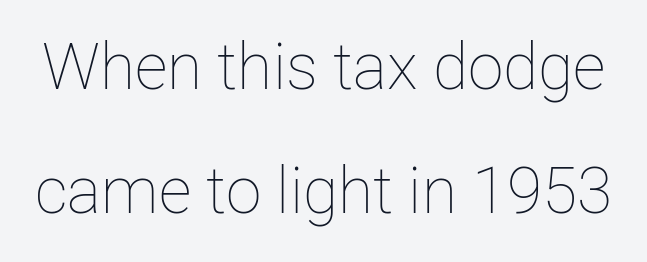
The image shows 64 px thin type, upright; set loose line spacing (1.94x), normal letter spacing, not underlined; low stroke contrast and a medium x-height.
